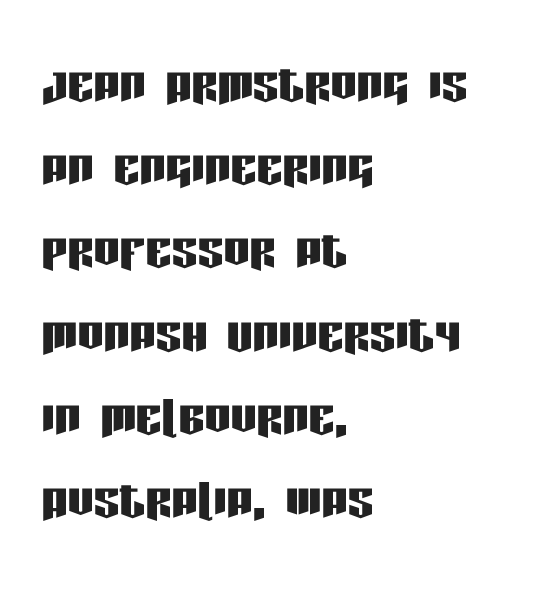
Q: Is the text italic (slanted)? A: No, it is upright.
Q: Is the typeface a serif or a sans-serif typeface? A: Sans-serif.
Q: Is the text underlined? A: No.
Q: How is the paragraph aligned? A: Left-aligned.
Q: Is the spacing between letters normal or unusually wide? A: Normal.
Q: Is the spacing between lines tight, normal or loose? A: Normal.
Q: Width (condensed, normal, or wide)? A: Condensed.
Q: Stroke contrast? A: Low.
Q: x-height? A: Large.
Q: Monospaced? A: No.
